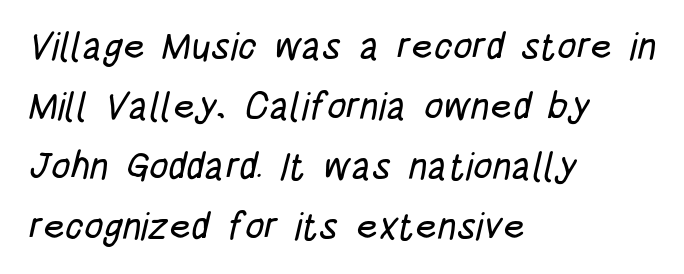
Q: Is the typeface a serif or a sans-serif typeface? A: Sans-serif.
Q: Is the text underlined? A: No.
Q: How is the paragraph aligned? A: Left-aligned.
Q: Is the spacing between letters normal or unusually wide? A: Normal.
Q: Is the spacing between lines tight, normal or loose? A: Normal.
Q: Width (condensed, normal, or wide)? A: Condensed.
Q: Stroke contrast? A: Low.
Q: x-height? A: Large.
Q: Monospaced? A: No.
